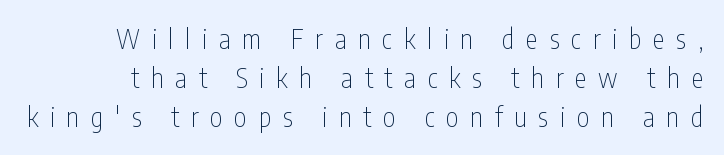
The image shows 27 px text type, upright; set normal line spacing (1.45x), unusually wide letter spacing (+0.44 em), not underlined.
